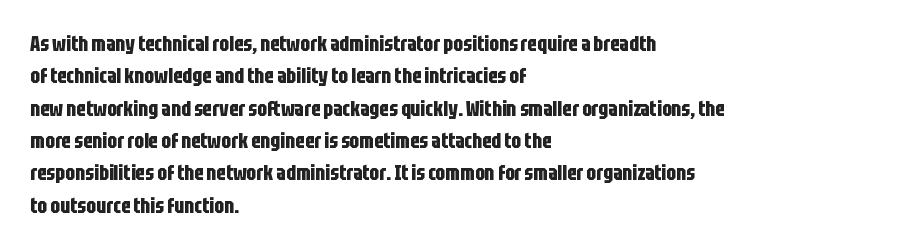
The image shows 21 px bold type, upright; set left-aligned, normal line spacing (1.54x), normal letter spacing, not underlined.
